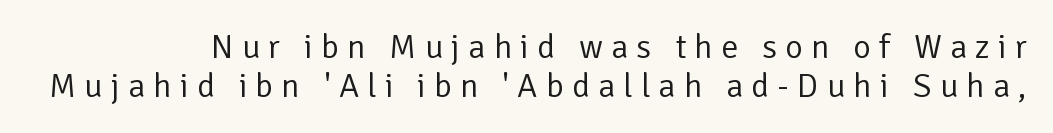
Q: Is the text bold? A: No.
Q: Is the text italic (slanted)? A: No, it is upright.
Q: Is the typeface a serif or a sans-serif typeface? A: Sans-serif.
Q: Is the text underlined? A: No.
Q: How is the paragraph aligned? A: Right-aligned.
Q: Is the spacing between letters normal or unusually wide? A: Unusually wide.
Q: Is the spacing between lines tight, normal or loose? A: Tight.
Q: Width (condensed, normal, or wide)? A: Normal.
Q: Stroke contrast? A: Low.
Q: x-height? A: Medium.
Q: Monospaced? A: No.
